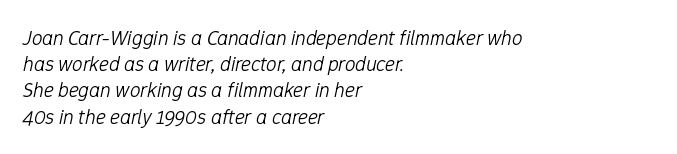
{"italic": "yes", "lean": "right", "slant_degrees": 12, "bold": "no", "underline": "no", "align": "left", "line_spacing": "normal", "line_spacing_ratio": 1.25, "letter_spacing": "normal", "letter_spacing_em": 0.0, "glyph_px": 21}
